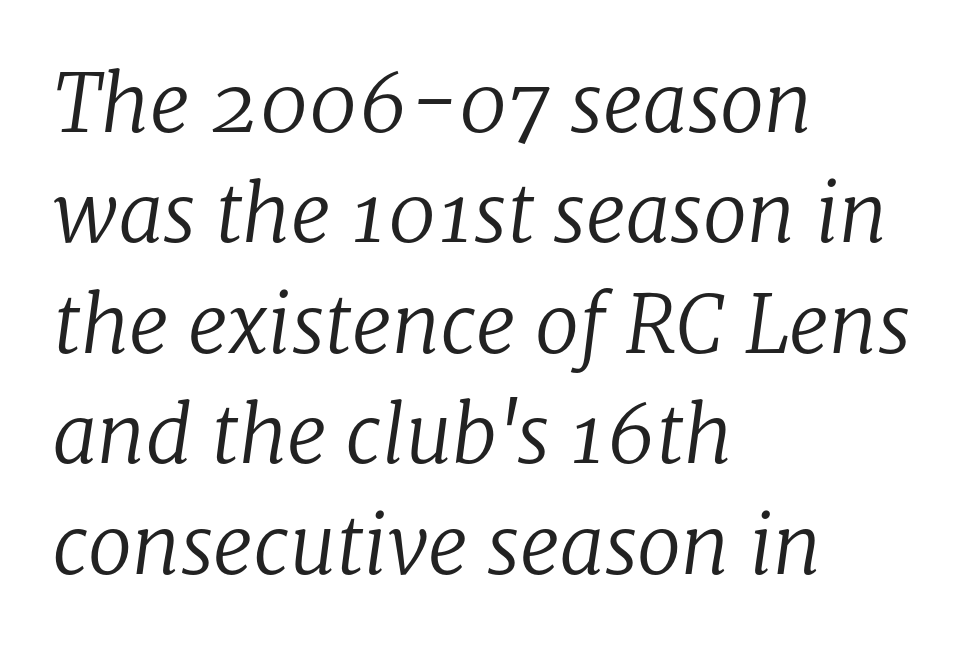
{"serif": "yes", "italic": "yes", "lean": "right", "slant_degrees": 8, "bold": "no", "weight": "regular", "width": "normal", "stroke_contrast": "low", "x_height": "medium", "monospaced": "no", "underline": "no", "align": "left", "line_spacing": "normal", "line_spacing_ratio": 1.38, "letter_spacing": "normal", "letter_spacing_em": 0.0, "glyph_px": 80}
